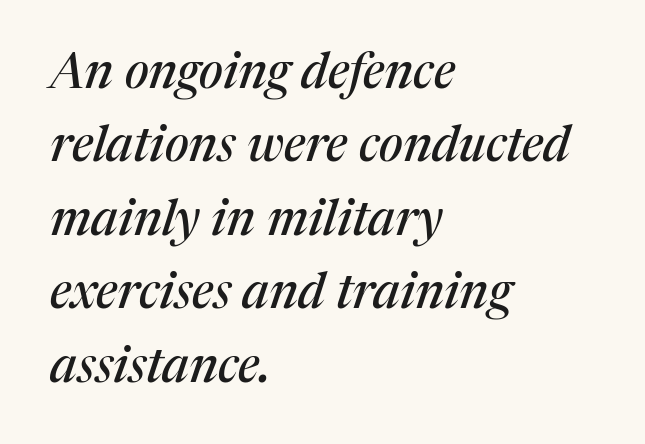
The image shows 49 px serif type, italic (leaning right); set left-aligned, normal line spacing (1.5x), normal letter spacing, not underlined; medium stroke contrast and a medium x-height.
